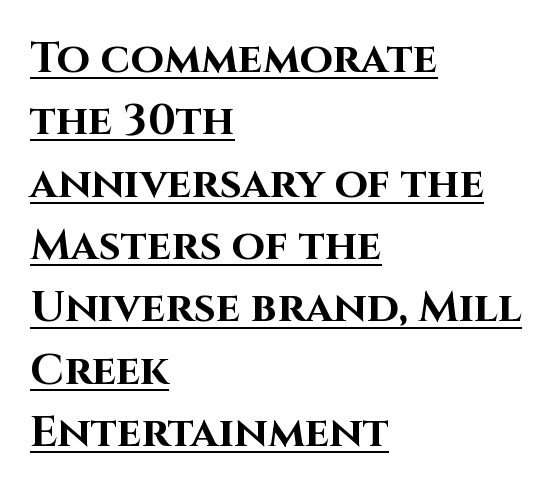
Notice how thick the strokes are: this is what a full bold looks like. Leftover space on each line is placed entirely after the last word. Think of a printed novel: that variable character pitch is what you see here. The type is set solid horizontally, with unmodified tracking.
